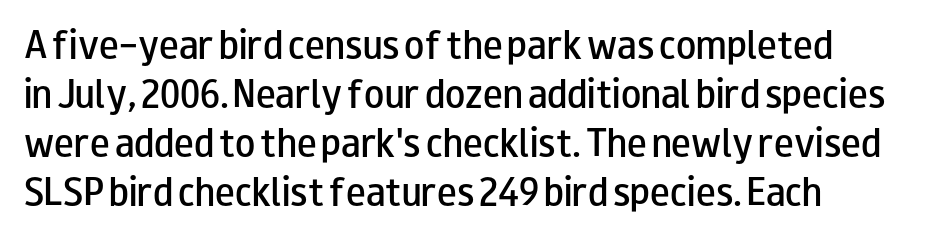
Words appear dense and cohesive because spacing is normal. Is there any slant? The stems are plumb. Each letter keeps its own natural width here, so spacing adapts to shape. The designer left line spacing at the default. As a designer I'd log this as weight 600, semibold. Any mark beneath the type? The region is blank.
